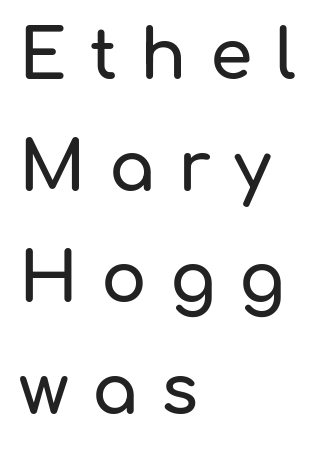
Interline gaps are of average width in this sample. Has an underline been added? It has not. Is this a sans? Yes — the strokes have no serifs. Display-style spreading of the glyphs; the letterfit is very open.
